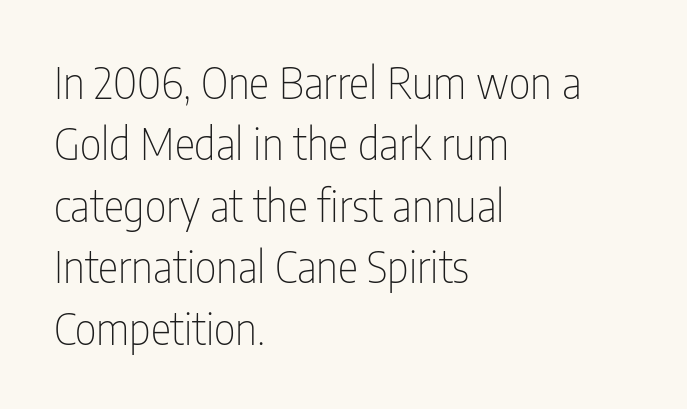
Q: Is the text bold? A: No.
Q: Is the text italic (slanted)? A: No, it is upright.
Q: Is the typeface a serif or a sans-serif typeface? A: Sans-serif.
Q: Is the text underlined? A: No.
Q: How is the paragraph aligned? A: Left-aligned.
Q: Is the spacing between letters normal or unusually wide? A: Normal.
Q: Is the spacing between lines tight, normal or loose? A: Normal.
Q: Width (condensed, normal, or wide)? A: Condensed.
Q: Stroke contrast? A: Low.
Q: x-height? A: Medium.
Q: Monospaced? A: No.
